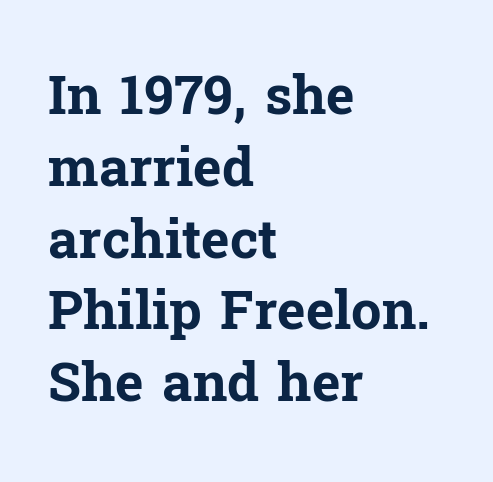
{"serif": "yes", "italic": "no", "bold": "yes", "weight": "bold", "width": "normal", "stroke_contrast": "low", "x_height": "medium", "monospaced": "no", "underline": "no", "align": "left", "line_spacing": "normal", "line_spacing_ratio": 1.33, "letter_spacing": "normal", "letter_spacing_em": 0.0, "glyph_px": 54}
